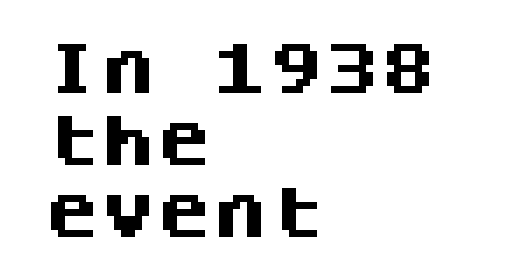
Q: Is the text bold? A: Yes.
Q: Is the text italic (slanted)? A: No, it is upright.
Q: Is the typeface a serif or a sans-serif typeface? A: Sans-serif.
Q: Is the text underlined? A: No.
Q: How is the paragraph aligned? A: Left-aligned.
Q: Is the spacing between letters normal or unusually wide? A: Normal.
Q: Is the spacing between lines tight, normal or loose? A: Normal.
Q: Width (condensed, normal, or wide)? A: Normal.
Q: Stroke contrast? A: Medium.
Q: x-height? A: Large.
Q: Monospaced? A: Yes.
